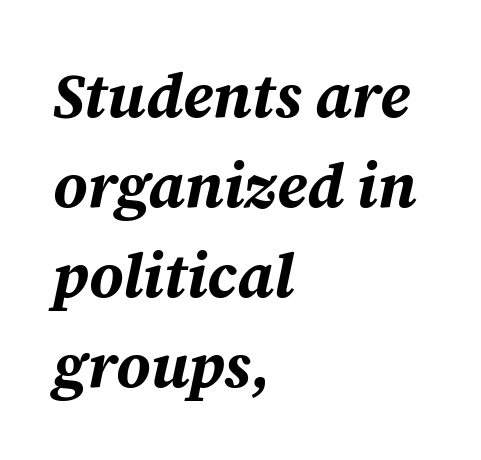
The image shows 62 px bold type, italic (leaning right); set left-aligned, normal line spacing (1.45x), normal letter spacing, not underlined; medium stroke contrast and a medium x-height.
